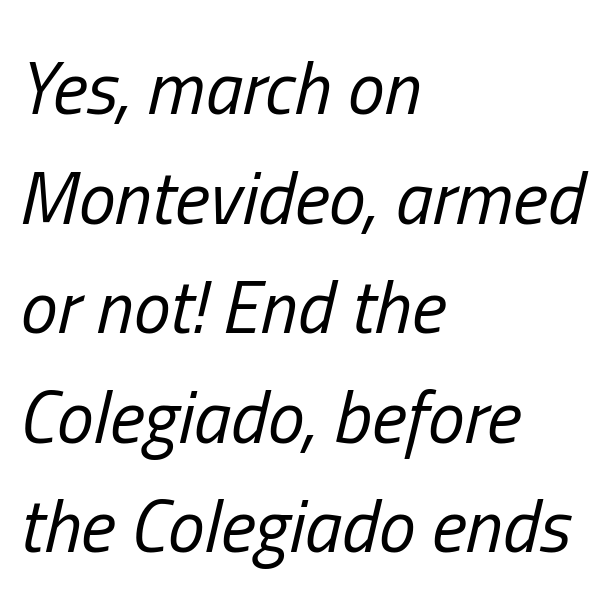
{"italic": "yes", "lean": "right", "slant_degrees": 13, "bold": "no", "weight": "regular", "width": "condensed", "stroke_contrast": "low", "x_height": "medium", "monospaced": "no", "underline": "no", "align": "left", "line_spacing": "normal", "line_spacing_ratio": 1.48, "letter_spacing": "normal", "letter_spacing_em": 0.0, "glyph_px": 74}
